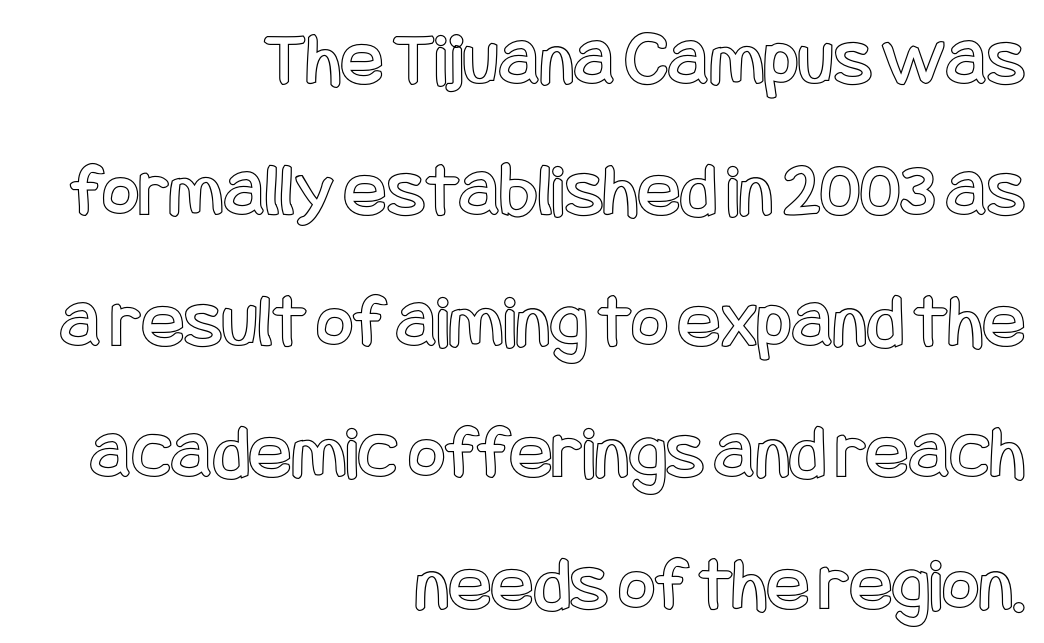
The image shows 79 px condensed type, upright; set right-aligned, normal line spacing (1.66x), normal letter spacing, not underlined; a large x-height.
